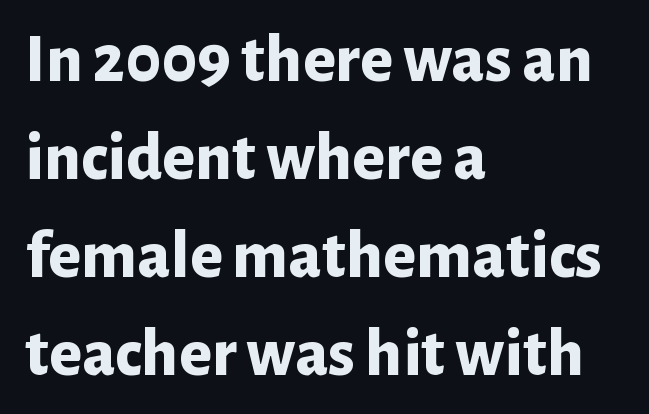
Q: Is the text bold? A: Yes.
Q: Is the text italic (slanted)? A: No, it is upright.
Q: Is the typeface a serif or a sans-serif typeface? A: Sans-serif.
Q: Is the text underlined? A: No.
Q: How is the paragraph aligned? A: Left-aligned.
Q: Is the spacing between letters normal or unusually wide? A: Normal.
Q: Is the spacing between lines tight, normal or loose? A: Normal.
Q: Width (condensed, normal, or wide)? A: Normal.
Q: Stroke contrast? A: Low.
Q: x-height? A: Medium.
Q: Monospaced? A: No.
